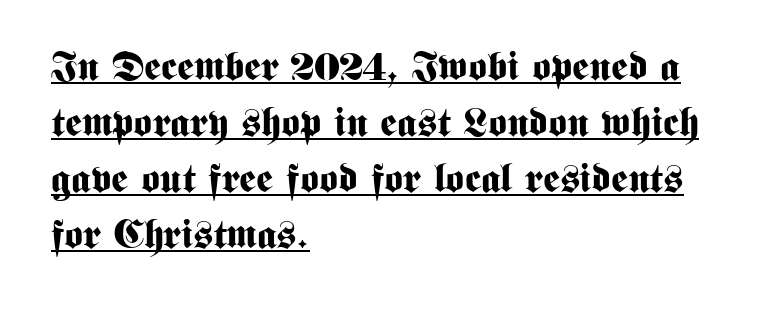
{"serif": "no", "italic": "no", "bold": "yes", "weight": "bold", "width": "condensed", "stroke_contrast": "medium", "x_height": "medium", "monospaced": "no", "underline": "yes", "align": "left", "line_spacing": "normal", "line_spacing_ratio": 1.4, "letter_spacing": "normal", "letter_spacing_em": 0.0, "glyph_px": 40}
